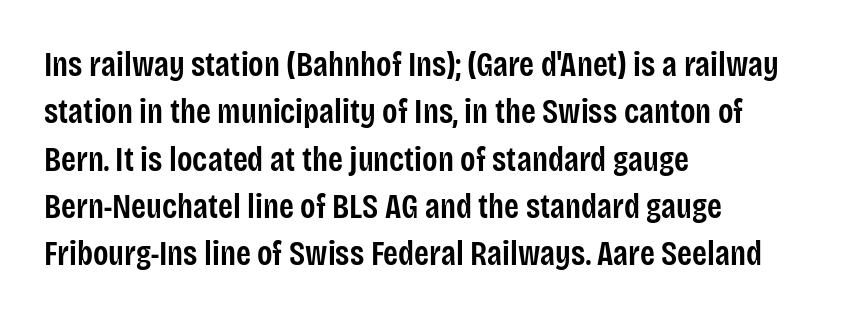
Q: Is the text bold? A: Semi-bold.
Q: Is the text italic (slanted)? A: No, it is upright.
Q: Is the typeface a serif or a sans-serif typeface? A: Sans-serif.
Q: Is the text underlined? A: No.
Q: How is the paragraph aligned? A: Left-aligned.
Q: Is the spacing between letters normal or unusually wide? A: Normal.
Q: Is the spacing between lines tight, normal or loose? A: Normal.
Q: Width (condensed, normal, or wide)? A: Condensed.
Q: Stroke contrast? A: Low.
Q: x-height? A: Large.
Q: Monospaced? A: No.
